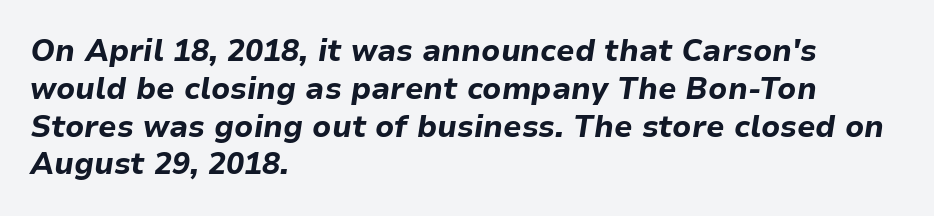
Q: Is the text bold? A: Yes.
Q: Is the text italic (slanted)? A: Yes, it leans right by about 9 degrees.
Q: Is the text underlined? A: No.
Q: How is the paragraph aligned? A: Left-aligned.
Q: Is the spacing between letters normal or unusually wide? A: Normal.
Q: Is the spacing between lines tight, normal or loose? A: Normal.
Q: Width (condensed, normal, or wide)? A: Normal.
Q: Stroke contrast? A: Low.
Q: x-height? A: Medium.
Q: Monospaced? A: No.
